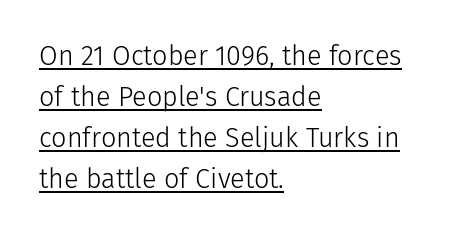
The setting favours the left margin, as ordinary paragraphs usually do. What's the leading like? Ordinary, nothing unusual. Compared with a typical body face, this is equally light or lighter still. This is the regular roman posture of the typeface. A continuous stroke trails under the words, as in a hyperlink. The line texture is even and compact thanks to regular tracking.
